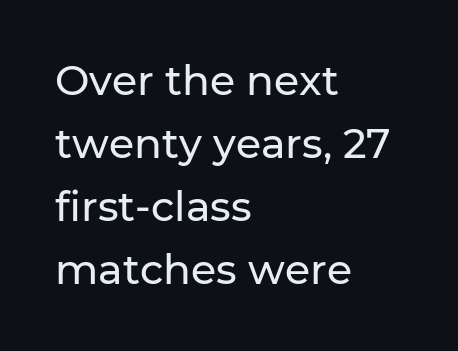
The horizontal fit of the characters is conventional and even. Looks like regular typesetting: each glyph gets only the width it needs. Regarding serifs, this sample does without them. The letters stand upright; this is a roman face. Decoration check: the copy has no underline.
